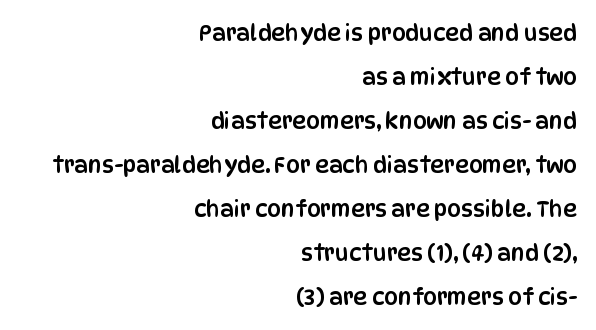
The image shows 22 px text type, upright; set right-aligned, loose line spacing (2.0x), normal letter spacing, not underlined.
